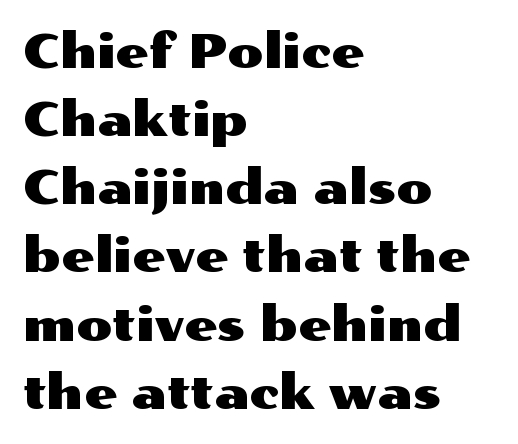
Q: Is the text italic (slanted)? A: No, it is upright.
Q: Is the typeface a serif or a sans-serif typeface? A: Sans-serif.
Q: Is the text underlined? A: No.
Q: How is the paragraph aligned? A: Left-aligned.
Q: Is the spacing between letters normal or unusually wide? A: Normal.
Q: Is the spacing between lines tight, normal or loose? A: Normal.
Q: Width (condensed, normal, or wide)? A: Wide.
Q: Stroke contrast? A: Medium.
Q: x-height? A: Medium.
Q: Monospaced? A: No.
